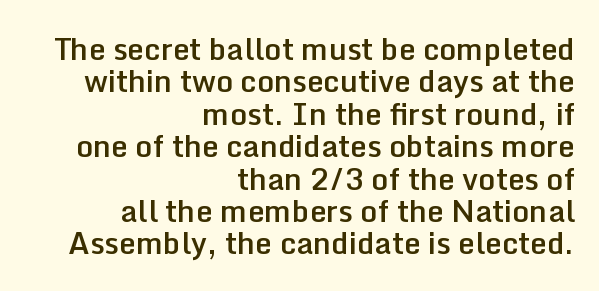
{"serif": "no", "italic": "no", "bold": "semi", "weight": "semibold", "width": "normal", "stroke_contrast": "low", "x_height": "medium", "monospaced": "no", "underline": "no", "align": "right", "line_spacing": "tight", "line_spacing_ratio": 1.08, "letter_spacing": "normal", "letter_spacing_em": 0.0, "glyph_px": 30}
